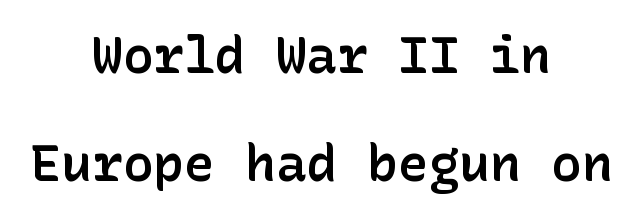
Q: Is the text bold? A: Semi-bold.
Q: Is the text italic (slanted)? A: No, it is upright.
Q: Is the typeface a serif or a sans-serif typeface? A: Sans-serif.
Q: Is the text underlined? A: No.
Q: How is the paragraph aligned? A: Centered.
Q: Is the spacing between letters normal or unusually wide? A: Normal.
Q: Is the spacing between lines tight, normal or loose? A: Loose.
Q: Width (condensed, normal, or wide)? A: Normal.
Q: Stroke contrast? A: Low.
Q: x-height? A: Medium.
